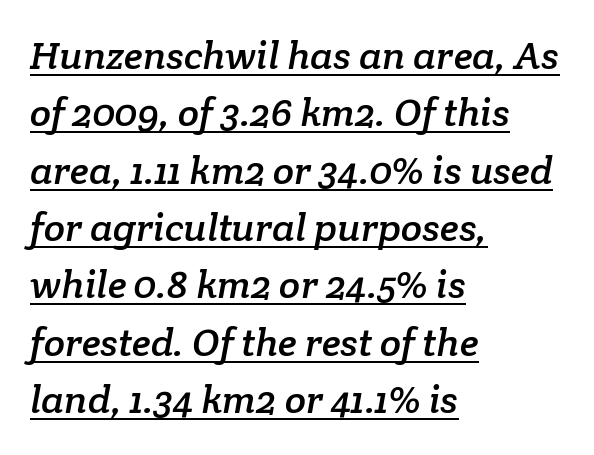
The image shows 39 px serif type; set left-aligned, normal line spacing (1.47x), normal letter spacing, underlined; low stroke contrast and a medium x-height.
